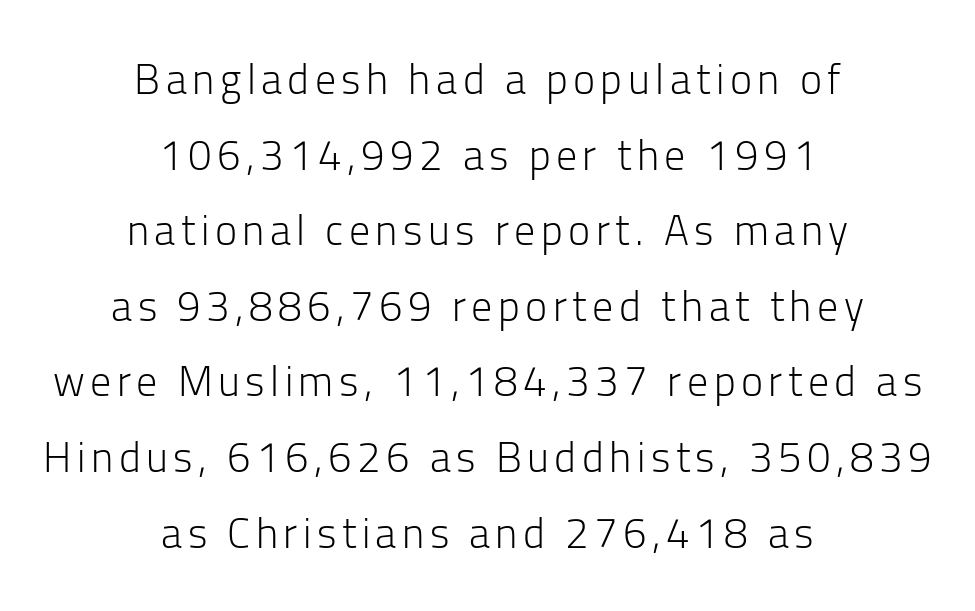
This is sans-serif lettering, the kind often seen on screens and signage. The string is rendered with underlining switched off. A typesetter would call this proportional, since set widths differ per character. Weight: not bold — regular or lighter.
